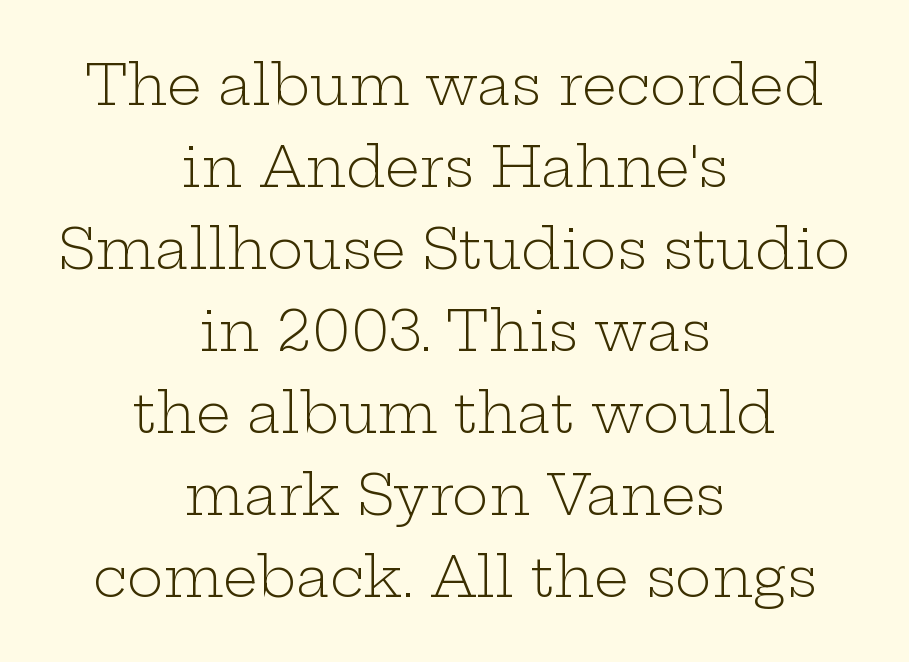
{"serif": "yes", "italic": "no", "bold": "no", "weight": "light", "width": "wide", "stroke_contrast": "low", "x_height": "medium", "monospaced": "no", "underline": "no", "align": "center", "line_spacing": "normal", "line_spacing_ratio": 1.49, "letter_spacing": "normal", "letter_spacing_em": 0.0, "glyph_px": 55}
